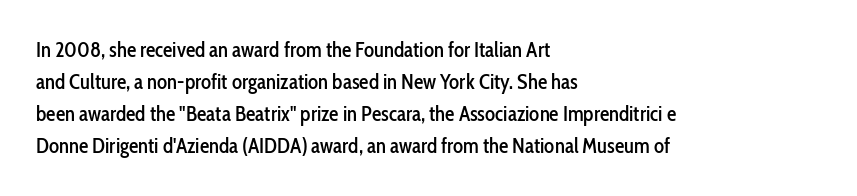
Q: Is the text italic (slanted)? A: No, it is upright.
Q: Is the text underlined? A: No.
Q: How is the paragraph aligned? A: Left-aligned.
Q: Is the spacing between letters normal or unusually wide? A: Normal.
Q: Is the spacing between lines tight, normal or loose? A: Normal.
